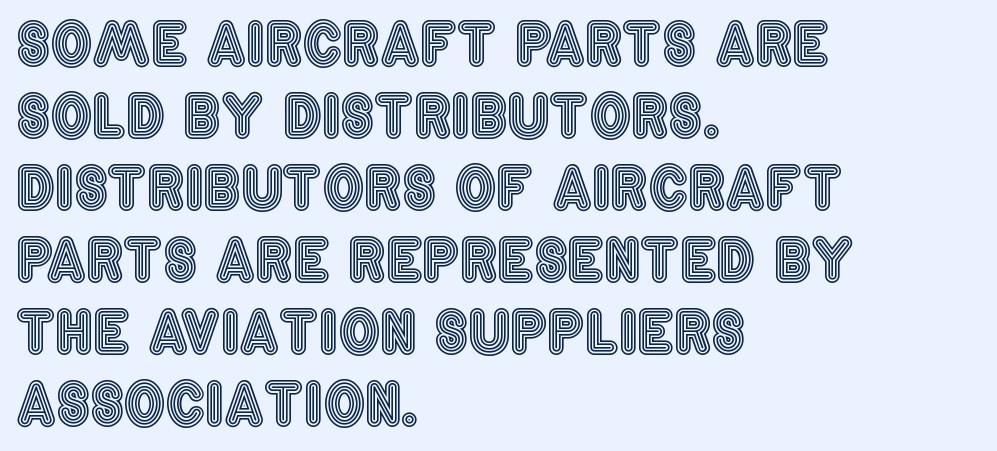
Q: Is the text italic (slanted)? A: No, it is upright.
Q: Is the text underlined? A: No.
Q: How is the paragraph aligned? A: Left-aligned.
Q: Is the spacing between letters normal or unusually wide? A: Normal.
Q: Width (condensed, normal, or wide)? A: Condensed.
Q: x-height? A: Large.
Q: Monospaced? A: No.
